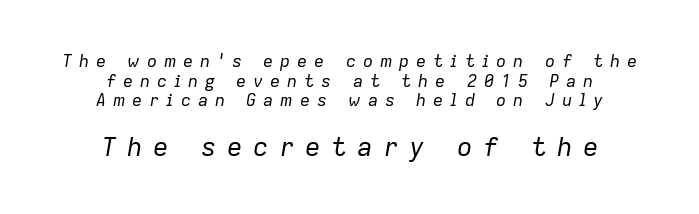
A light-to-regular cut is what we see here. The later block is typeset at a bigger size than the earlier block. Both edges are ragged and mirror each other, which tells us the setting is centered. Decoration check: the copy has no underline.
